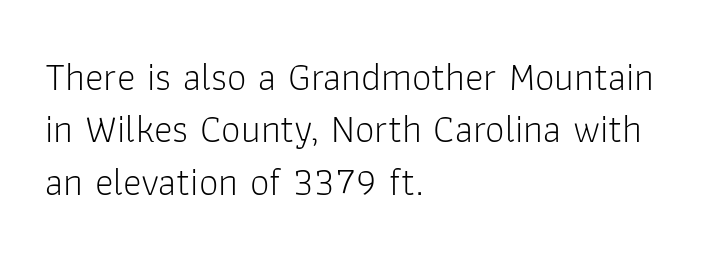
{"serif": "no", "italic": "no", "bold": "no", "weight": "light", "width": "normal", "stroke_contrast": "low", "x_height": "medium", "monospaced": "no", "underline": "no", "align": "left", "line_spacing": "normal", "line_spacing_ratio": 1.34, "letter_spacing": "normal", "letter_spacing_em": 0.0, "glyph_px": 39}
